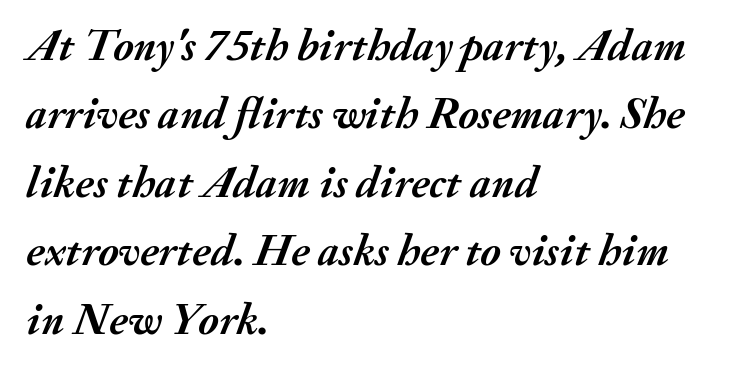
The compositor pushed each line to the left boundary. The glyphs are unaccompanied by any horizontal stroke below them. Notice how thick the strokes are: this is what a full bold looks like. Observe the ordinary spacing: letters are neighbours, not strangers. The rendering uses natural spacing where letterforms have individual widths. Students, observe: this is what conventionally led text looks like.
